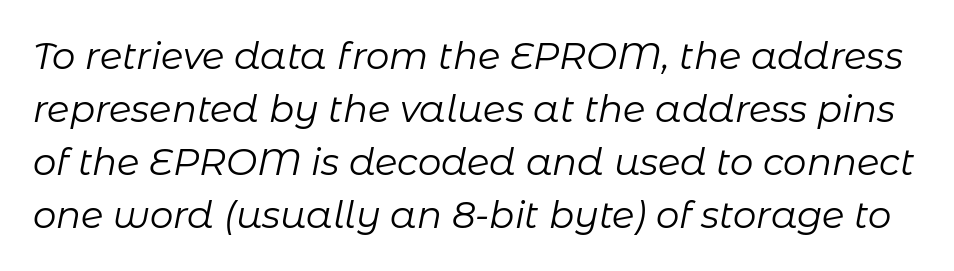
Q: Is the text bold? A: No.
Q: Is the text italic (slanted)? A: Yes, it leans right by about 11 degrees.
Q: Is the text underlined? A: No.
Q: Is the spacing between letters normal or unusually wide? A: Normal.
Q: Is the spacing between lines tight, normal or loose? A: Normal.
Q: Width (condensed, normal, or wide)? A: Normal.
Q: Stroke contrast? A: Low.
Q: x-height? A: Medium.
Q: Monospaced? A: No.
